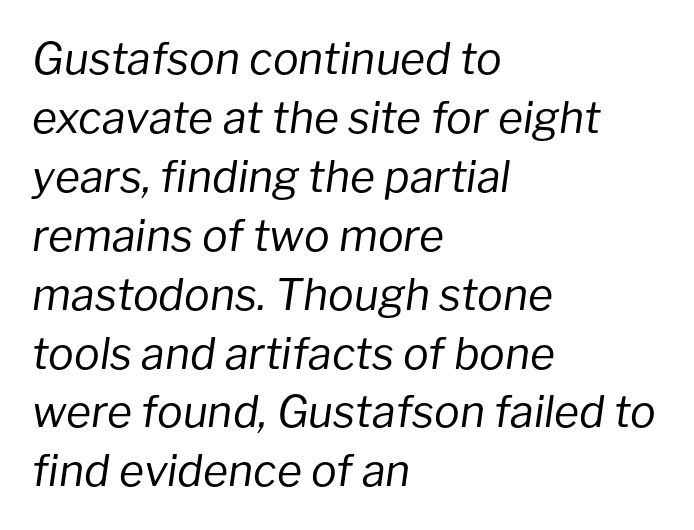
Each stroke keeps to a modest, everyday thickness or less. The lines are quadded left. The passage shown is typed in a proportional face where columns would drift. The lettering tilts uniformly, giving the passage an italic look.
